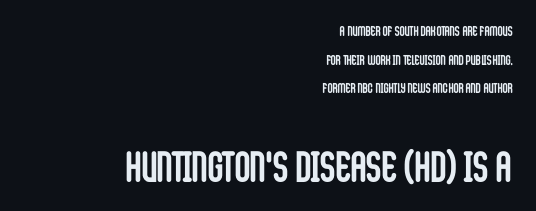
One-word summary of the alignment: right. Rows of type keep a wide berth in the vertical direction. Each letter keeps its own natural width here, so spacing adapts to shape. Words float on clear page, feet unadorned.
